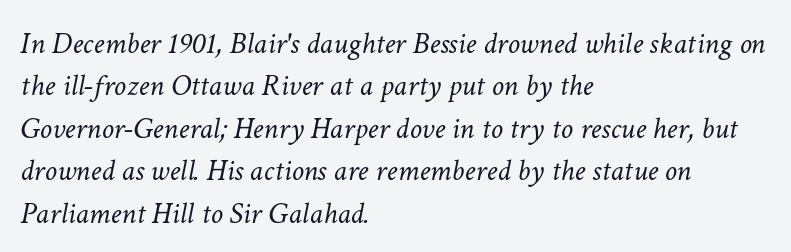
Is the stroke heavy? The answer is a plain regular-or-lighter. The space between consecutive lines is moderate. There's an unmistakable incline to the writing here. Does extra space separate the letters? No, they use regular spacing.
